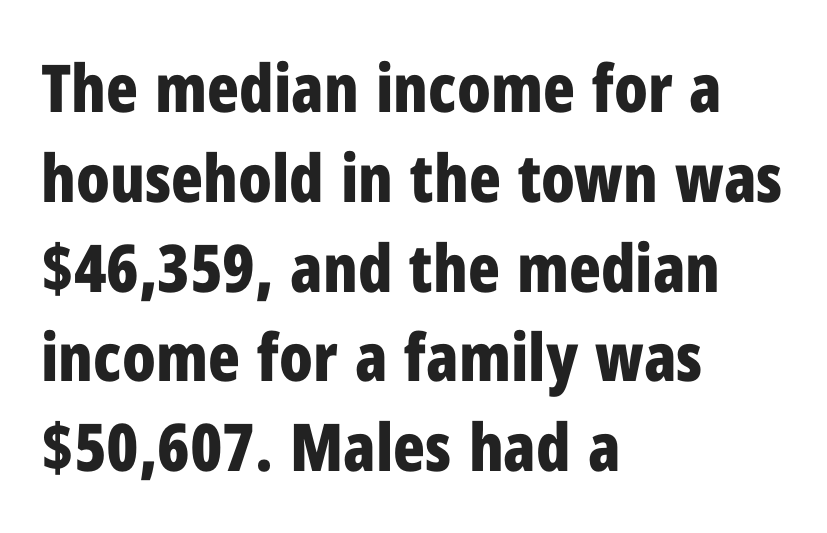
Ascenders rise straight up at ninety degrees. Anything drawn beneath the words? Only blank space. How heavy is the stroke? Heavy — this is a bold. The lines are quadded left. Do the characters align in a grid? No, the font is proportional.
